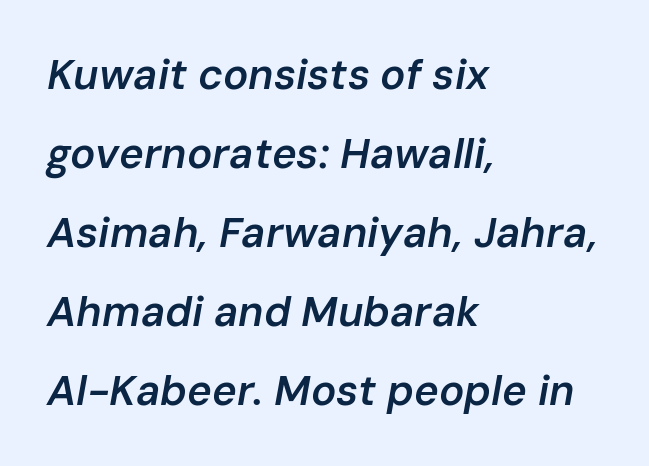
The image shows 42 px semibold type, italic (leaning right); set left-aligned, line spacing 1.88x, normal letter spacing, not underlined; low stroke contrast and a medium x-height.
